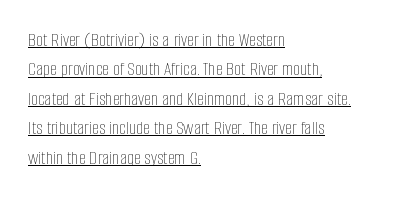
The image shows 20 px text type, upright; set left-aligned, normal line spacing (1.47x), normal letter spacing, underlined.
